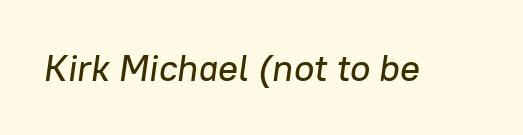
Q: Is the text italic (slanted)? A: Yes, it leans right by about 8 degrees.
Q: Is the text underlined? A: No.
Q: Is the spacing between letters normal or unusually wide? A: Normal.
Q: Width (condensed, normal, or wide)? A: Normal.
Q: Stroke contrast? A: Low.
Q: x-height? A: Medium.
Q: Monospaced? A: No.
